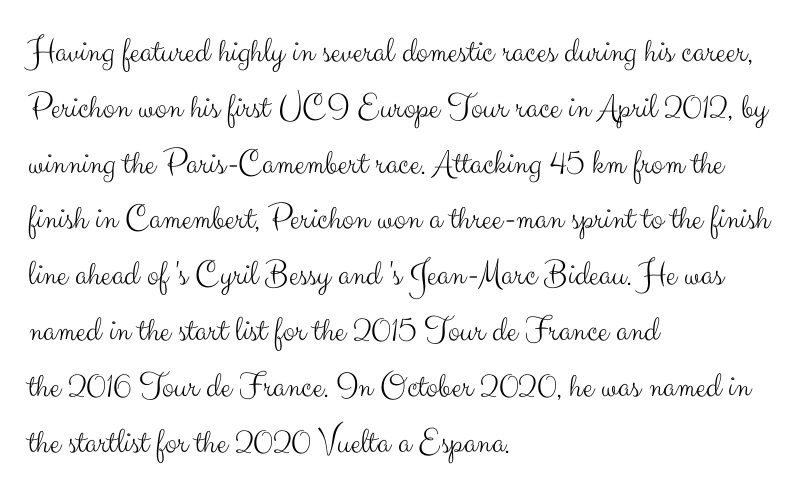
The image shows 36 px light sans-serif type; set left-aligned, normal line spacing (1.55x), normal letter spacing, not underlined; medium stroke contrast and a small x-height.
